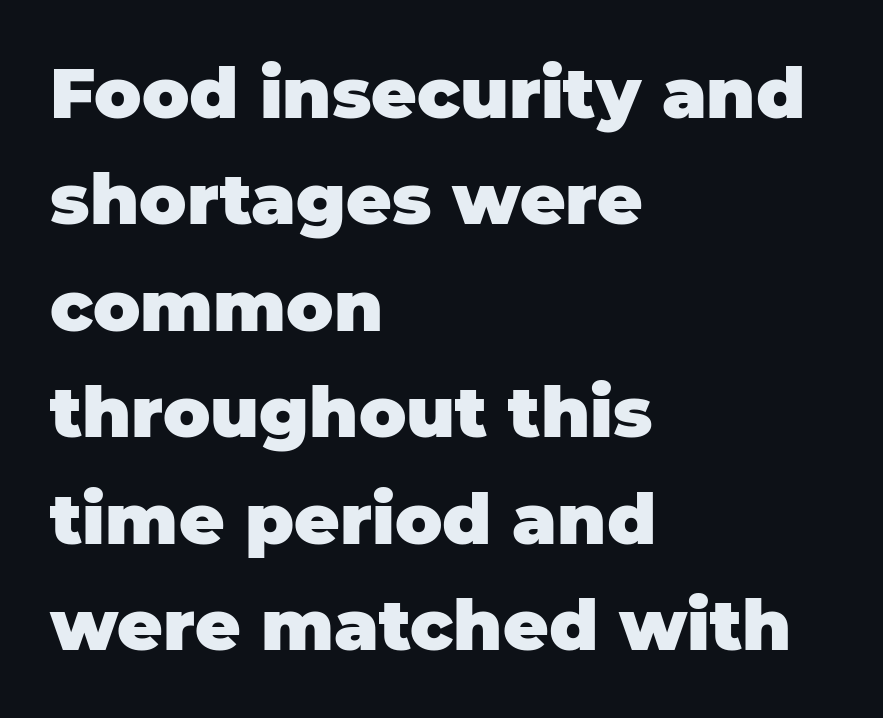
This rendering leaves character spacing at its baseline value. These lines are rendered in a variable-pitch font. Every row of glyphs begins at an identical x-position on the left. Posture: vertical. The passage shown is typeset with a sans-serif family. The leading is moderate, giving the passage an even texture.
